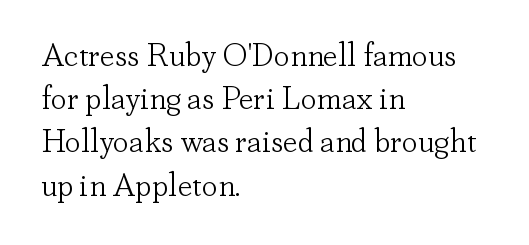
The image shows 32 px light serif type, upright; set left-aligned, normal line spacing (1.35x), normal letter spacing, not underlined; low stroke contrast and a small x-height.
